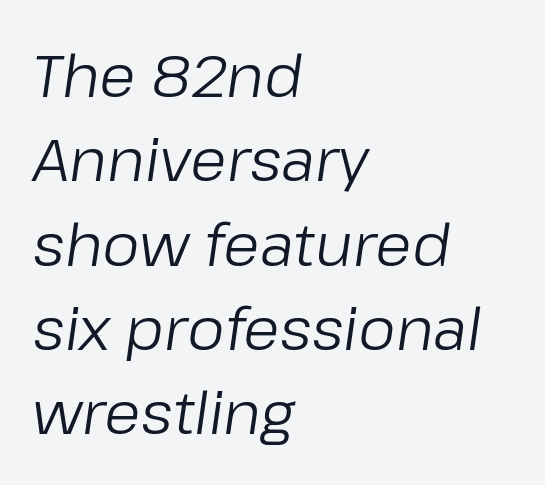
This reads as an unemphasized weight, regular at the heaviest. Every row of glyphs begins at an identical x-position on the left. Regular leading. Characters follow at the spacing the type designer built in. Here the designer chose a conventional face with non-uniform glyph widths.
